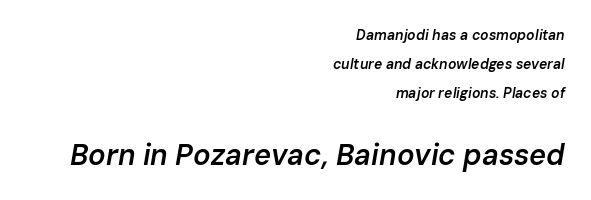
Q: Is the text bold? A: Semi-bold.
Q: Is the text italic (slanted)? A: Yes, it leans right by about 10 degrees.
Q: Is the text underlined? A: No.
Q: How is the paragraph aligned? A: Right-aligned.
Q: Is the spacing between letters normal or unusually wide? A: Normal.
Q: Is the spacing between lines tight, normal or loose? A: Loose.
Q: Which block of text is set in a larger size, the first (top) or the second (bottom)? A: The second (bottom) one.
Q: Width (condensed, normal, or wide)? A: Normal.
Q: Stroke contrast? A: Low.
Q: x-height? A: Medium.
Q: Monospaced? A: No.
